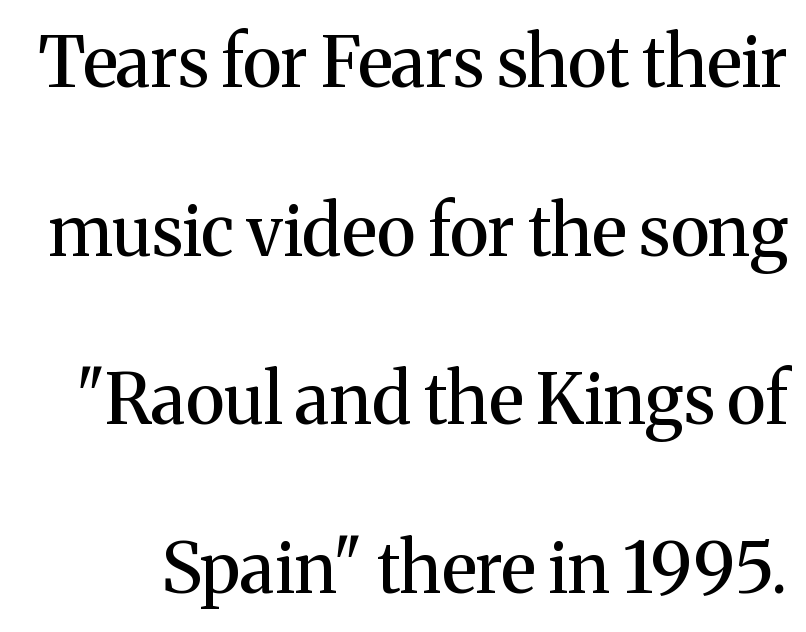
{"serif": "yes", "italic": "no", "width": "normal", "stroke_contrast": "medium", "x_height": "medium", "monospaced": "no", "underline": "no", "line_spacing": "loose", "line_spacing_ratio": 2.41, "letter_spacing": "normal", "letter_spacing_em": 0.0, "glyph_px": 70}
